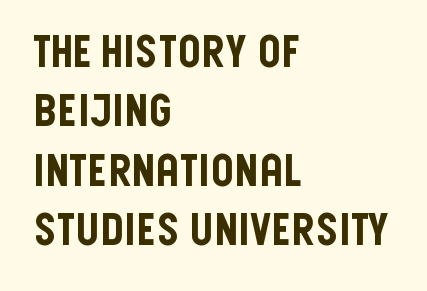
The image shows 45 px condensed sans-serif type, upright; set left-aligned, normal line spacing (1.32x), normal letter spacing, not underlined; low stroke contrast and a large x-height.
